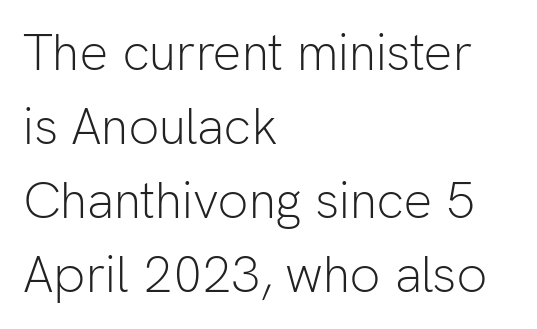
When letters stand straight like this, we call the style roman or upright. A light-to-regular cut is what we see here. Short and long lines alike share a common starting point at left. Evenly set lines give the paragraph a standard silhouette. Spacing verdict: proportional, widths tailored to each character.
